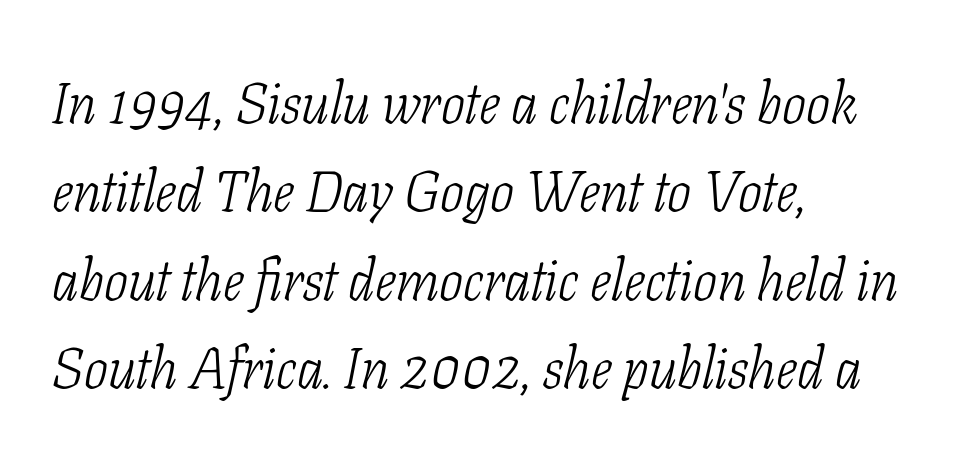
The image shows 57 px light, condensed serif type, italic (leaning right); set left-aligned, normal line spacing (1.55x), normal letter spacing, not underlined; low stroke contrast and a medium x-height.
